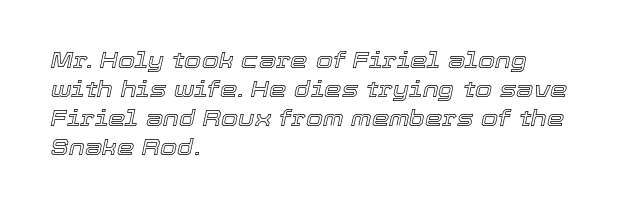
The image shows 22 px text type, italic (leaning right); set left-aligned, normal line spacing (1.32x), normal letter spacing, not underlined.
